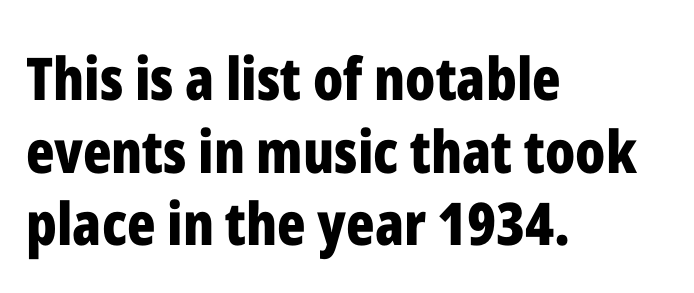
The image shows 59 px bold, condensed sans-serif type, upright; set left-aligned, line spacing 1.23x, normal letter spacing, not underlined; low stroke contrast and a medium x-height.
